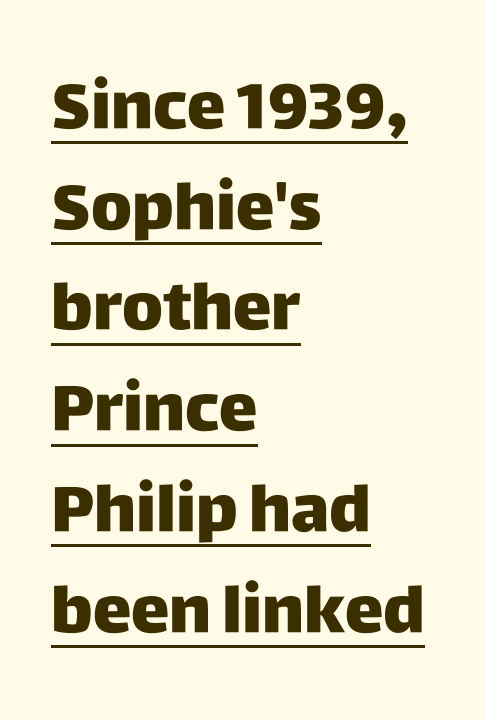
The image shows 65 px heavy sans-serif type, upright; set left-aligned, normal line spacing (1.55x), normal letter spacing, underlined; low stroke contrast and a large x-height.
